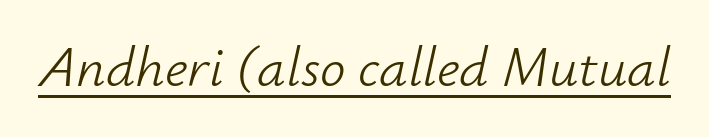
The image shows 57 px light type, italic (leaning right); set normal letter spacing, underlined; low stroke contrast and a small x-height.
